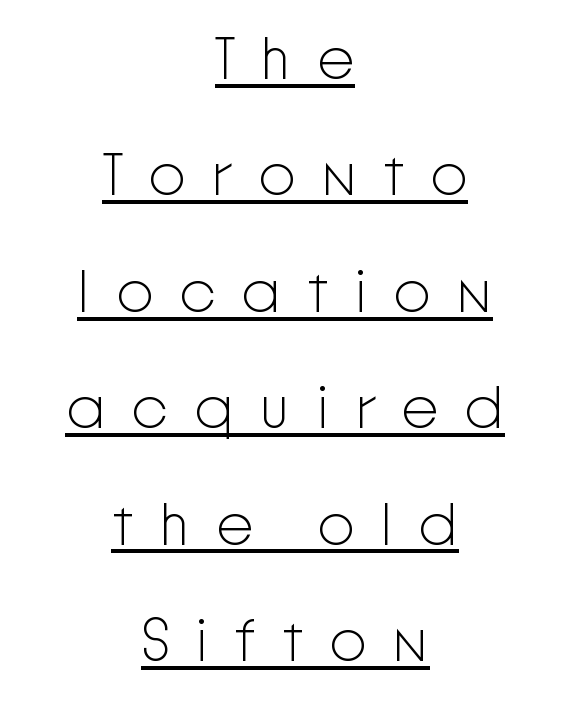
The space between consecutive lines is lavish. No heavy texture on the line: the type isn't bold. Underline: present. These lines are rendered in a variable-pitch font. The type sits square on the baseline with zero lean.
